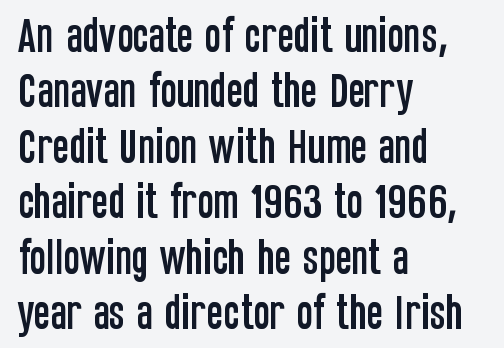
{"serif": "no", "italic": "no", "width": "condensed", "stroke_contrast": "low", "x_height": "large", "monospaced": "no", "underline": "no", "align": "left", "line_spacing": "normal", "line_spacing_ratio": 1.42, "letter_spacing": "normal", "letter_spacing_em": 0.0, "glyph_px": 39}
